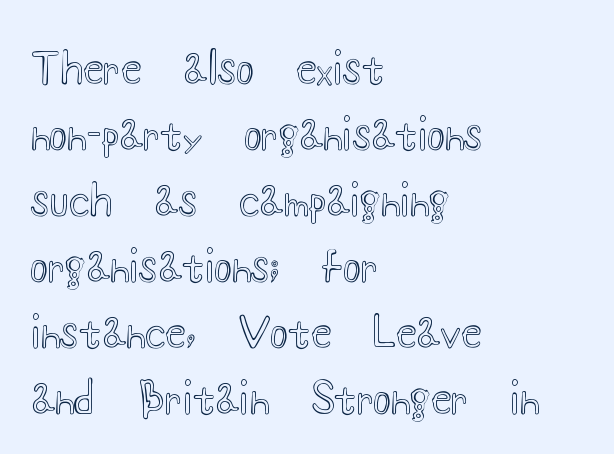
{"italic": "no", "width": "wide", "x_height": "small", "monospaced": "no", "underline": "no", "align": "left", "line_spacing": "normal", "line_spacing_ratio": 1.57, "letter_spacing": "normal", "letter_spacing_em": 0.0, "glyph_px": 42}
